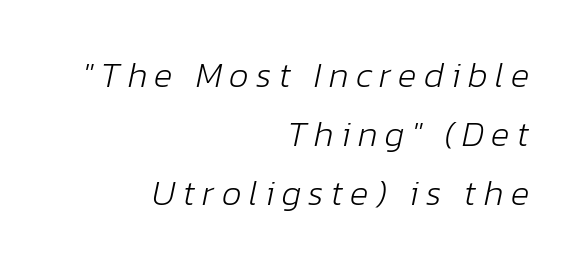
Caption: expanded tracking, letters set apart. In terms of posture, this sample is oblique. Students, observe: this is what conventionally led text looks like. Weight: not bold — regular or lighter.
